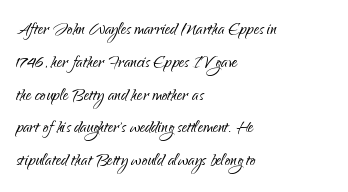
Q: Is the text bold? A: No.
Q: Is the text italic (slanted)? A: Yes.
Q: Is the text underlined? A: No.
Q: How is the paragraph aligned? A: Left-aligned.
Q: Is the spacing between letters normal or unusually wide? A: Normal.
Q: Is the spacing between lines tight, normal or loose? A: Normal.
